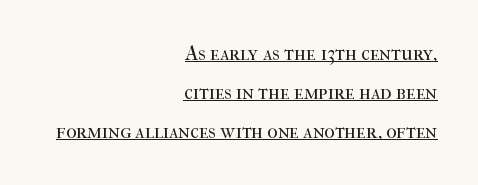
The image shows 20 px text type, upright; set right-aligned, loose line spacing (1.95x), normal letter spacing, underlined.
